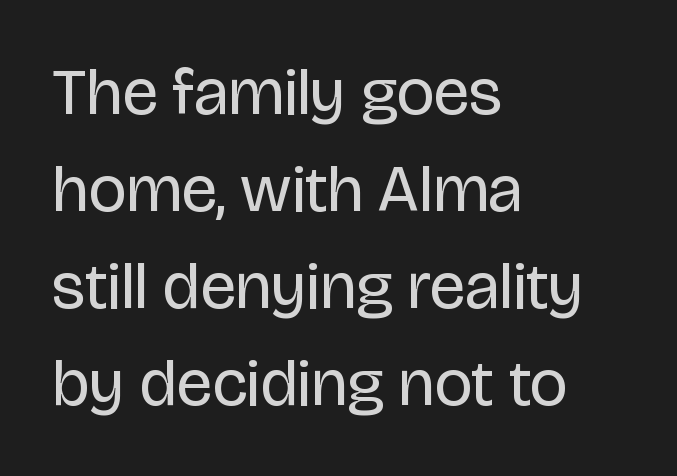
In terms of letterform style, serifs are entirely absent. Horizontal alignment here is leftward, the default for most running prose. The lettering holds an erect, upright posture throughout. The weight would be labelled regular, book, light, or lighter still. There is no visible air inserted between adjacent glyphs. The vertical gap from one line to the next is medium.
